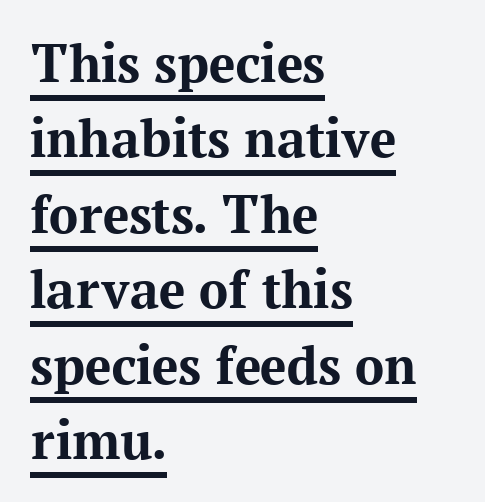
{"serif": "yes", "italic": "no", "bold": "yes", "weight": "bold", "width": "normal", "stroke_contrast": "medium", "x_height": "medium", "monospaced": "no", "underline": "yes", "align": "left", "line_spacing": "normal", "line_spacing_ratio": 1.3, "letter_spacing": "normal", "letter_spacing_em": 0.0, "glyph_px": 58}
